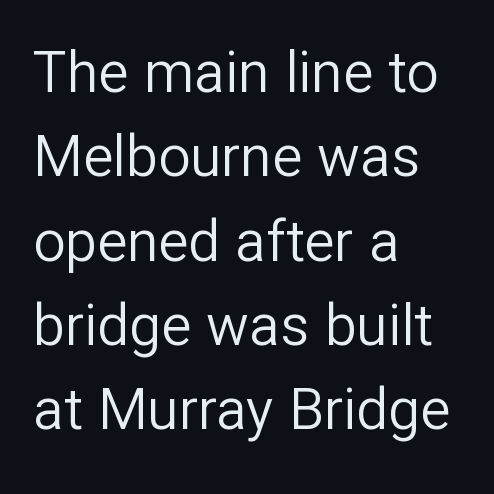
The face used here is rendered with its standard letterfit. Unmarked baselines from the first word to the last. You can tell it's not italic because the verticals are truly vertical. The font family rendered here belongs to the sans-serif group.
